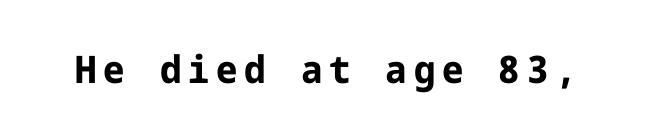
Q: Is the text bold? A: Yes.
Q: Is the text italic (slanted)? A: No, it is upright.
Q: Is the typeface a serif or a sans-serif typeface? A: Sans-serif.
Q: Is the text underlined? A: No.
Q: Width (condensed, normal, or wide)? A: Normal.
Q: Stroke contrast? A: Low.
Q: x-height? A: Medium.
